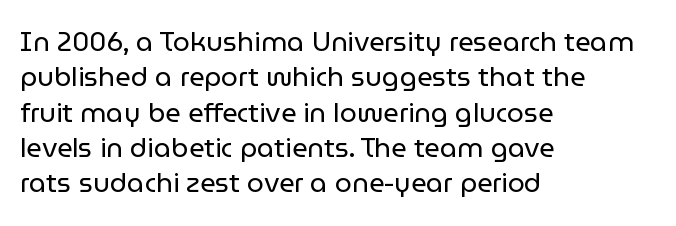
{"italic": "no", "bold": "no", "underline": "no", "align": "left", "line_spacing": "normal", "line_spacing_ratio": 1.31, "letter_spacing": "normal", "letter_spacing_em": 0.0, "glyph_px": 27}
